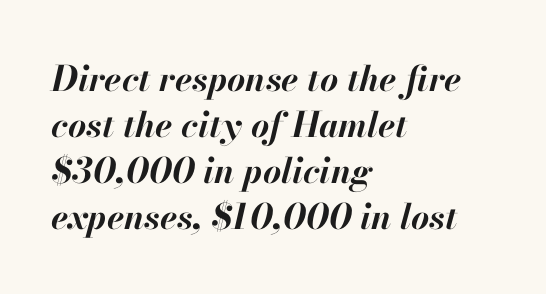
Q: Is the text bold? A: Yes.
Q: Is the text italic (slanted)? A: Yes, it leans right by about 13 degrees.
Q: Is the text underlined? A: No.
Q: How is the paragraph aligned? A: Left-aligned.
Q: Is the spacing between letters normal or unusually wide? A: Normal.
Q: Is the spacing between lines tight, normal or loose? A: Normal.
Q: Width (condensed, normal, or wide)? A: Normal.
Q: Stroke contrast? A: High.
Q: x-height? A: Small.
Q: Monospaced? A: No.
